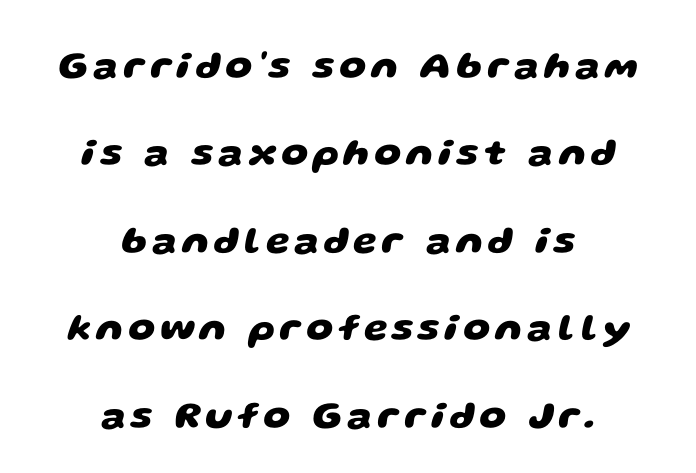
{"serif": "no", "bold": "yes", "weight": "heavy", "width": "wide", "stroke_contrast": "low", "x_height": "large", "monospaced": "no", "underline": "no", "align": "center", "line_spacing": "loose", "line_spacing_ratio": 2.3, "glyph_px": 38}
